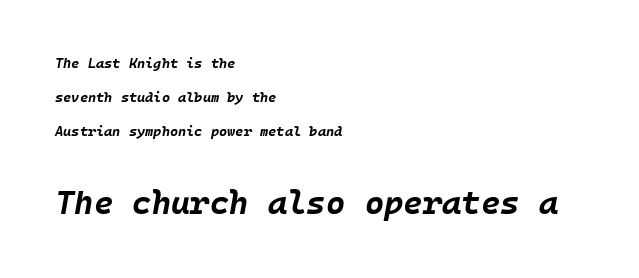
Q: Is the text bold? A: Yes.
Q: Is the text italic (slanted)? A: Yes, it leans right by about 10 degrees.
Q: Is the text underlined? A: No.
Q: How is the paragraph aligned? A: Left-aligned.
Q: Is the spacing between letters normal or unusually wide? A: Normal.
Q: Is the spacing between lines tight, normal or loose? A: Loose.
Q: Which block of text is set in a larger size, the first (top) or the second (bottom)? A: The second (bottom) one.
Q: Width (condensed, normal, or wide)? A: Normal.
Q: Stroke contrast? A: Low.
Q: x-height? A: Large.
